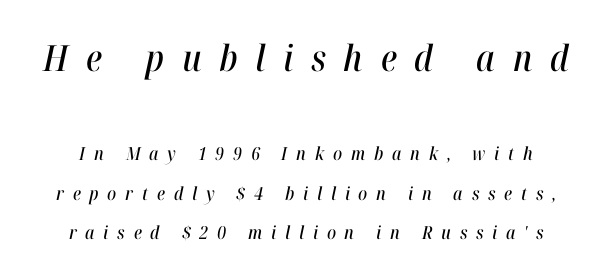
Larger block? The one above; the one below is distinctly smaller. Compared with typical body copy, the letter spacing here is much looser. Descenders are the only things crossing below the line. The passage shown is typed in a proportional face where columns would drift. There's an unmistakable incline to the writing here.
